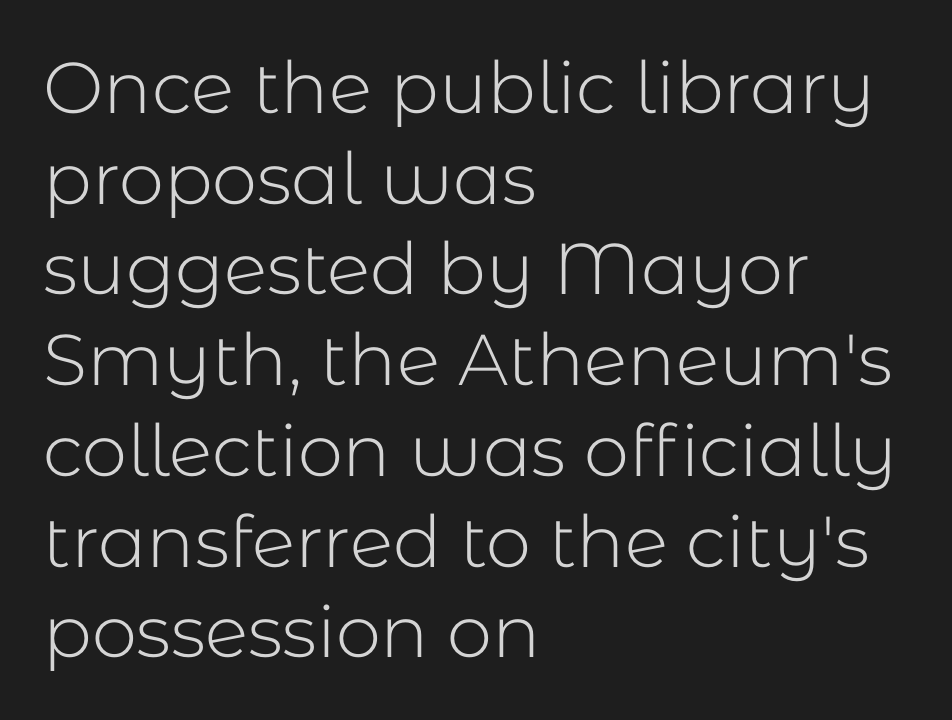
{"serif": "no", "italic": "no", "bold": "no", "weight": "light", "width": "normal", "stroke_contrast": "low", "x_height": "medium", "monospaced": "no", "underline": "no", "align": "left", "line_spacing": "normal", "line_spacing_ratio": 1.26, "letter_spacing": "normal", "letter_spacing_em": 0.0, "glyph_px": 72}
